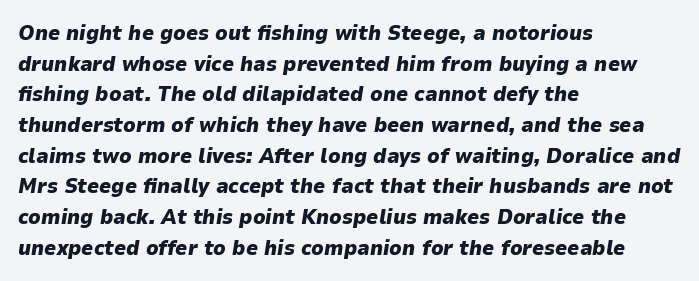
These lines were composed using italics. Compared with a centered layout, this one pins lines to the left instead. Bold? Absolutely — the strokes are thick and heavy. The gap between lines stays unmarked. The rendering uses a moderate line-height, typical for paragraphs. The letters sit at their default tracking, neither squeezed nor spread.
